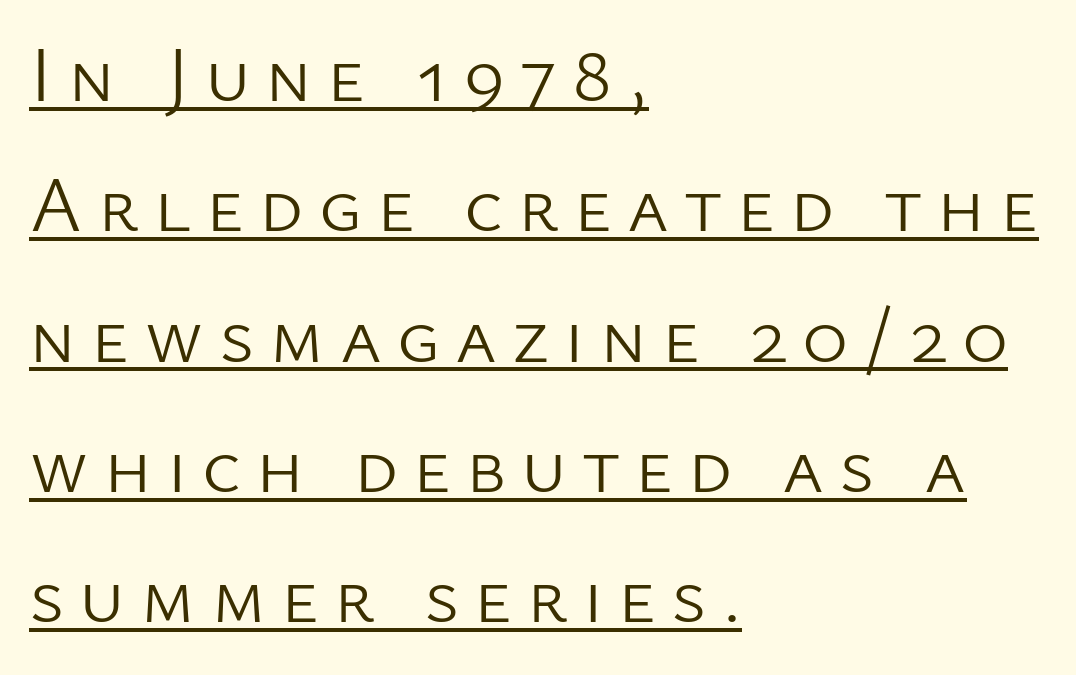
Q: Is the text bold? A: No.
Q: Is the text italic (slanted)? A: No, it is upright.
Q: Is the typeface a serif or a sans-serif typeface? A: Sans-serif.
Q: Is the text underlined? A: Yes.
Q: How is the paragraph aligned? A: Left-aligned.
Q: Is the spacing between lines tight, normal or loose? A: Normal.
Q: Width (condensed, normal, or wide)? A: Normal.
Q: Stroke contrast? A: Low.
Q: x-height? A: Medium.
Q: Monospaced? A: No.
